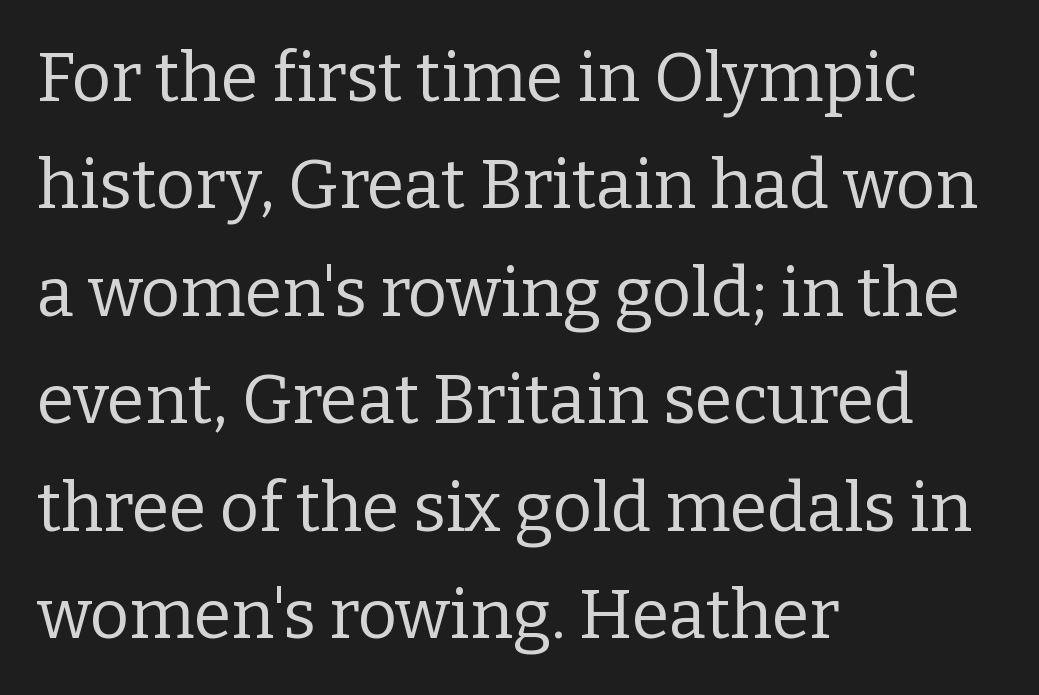
The image shows 68 px regular-weight serif type, upright; set left-aligned, normal line spacing (1.58x), normal letter spacing, not underlined; low stroke contrast and a medium x-height.
